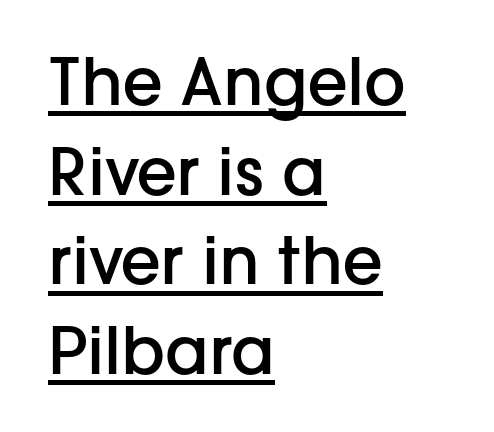
Inter-character spacing is left at the font's built-in metrics. Moderately thickened strokes mark this as semibold type. Upright lettering throughout. The type family on display is of the sans-serif kind.
